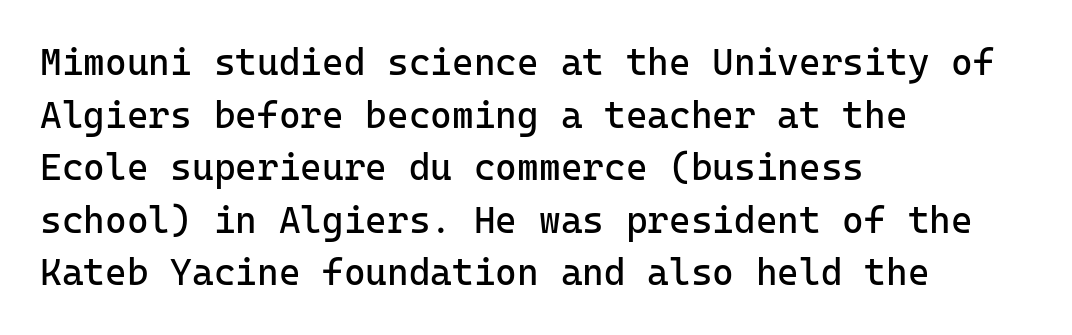
Q: Is the text bold? A: No.
Q: Is the text italic (slanted)? A: No, it is upright.
Q: Is the typeface a serif or a sans-serif typeface? A: Sans-serif.
Q: Is the text underlined? A: No.
Q: How is the paragraph aligned? A: Left-aligned.
Q: Is the spacing between letters normal or unusually wide? A: Normal.
Q: Is the spacing between lines tight, normal or loose? A: Normal.
Q: Width (condensed, normal, or wide)? A: Normal.
Q: Stroke contrast? A: Low.
Q: x-height? A: Medium.
Q: Monospaced? A: Yes.
